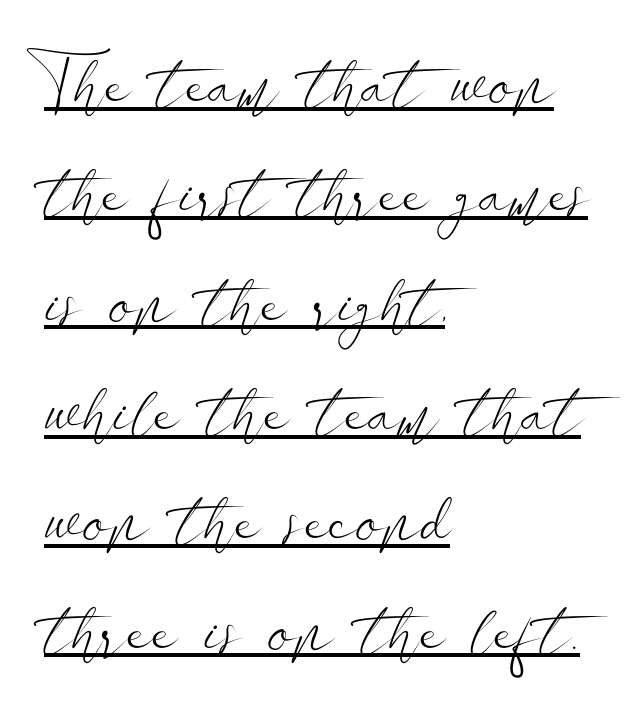
{"serif": "no", "bold": "no", "weight": "light", "width": "wide", "stroke_contrast": "low", "x_height": "small", "monospaced": "no", "underline": "yes", "align": "left", "line_spacing": "normal", "line_spacing_ratio": 1.54, "letter_spacing": "normal", "letter_spacing_em": 0.0, "glyph_px": 71}
